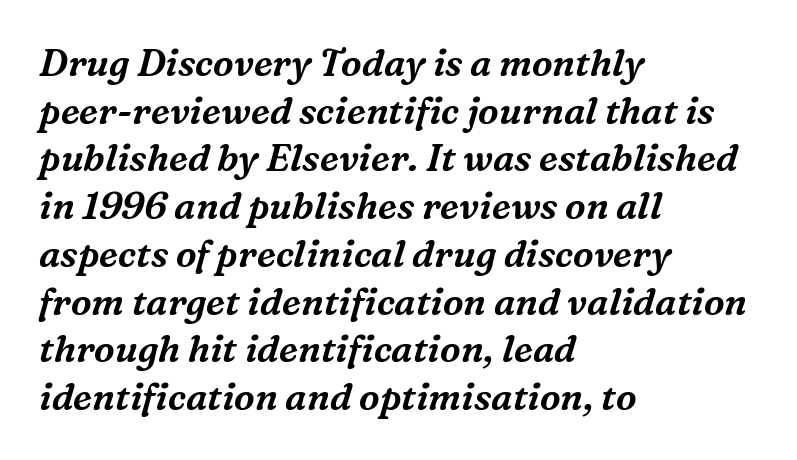
Q: Is the text italic (slanted)? A: Yes, it leans right by about 16 degrees.
Q: Is the typeface a serif or a sans-serif typeface? A: Serif.
Q: Is the text underlined? A: No.
Q: How is the paragraph aligned? A: Left-aligned.
Q: Is the spacing between letters normal or unusually wide? A: Normal.
Q: Is the spacing between lines tight, normal or loose? A: Normal.
Q: Width (condensed, normal, or wide)? A: Normal.
Q: Stroke contrast? A: Medium.
Q: x-height? A: Medium.
Q: Monospaced? A: No.
